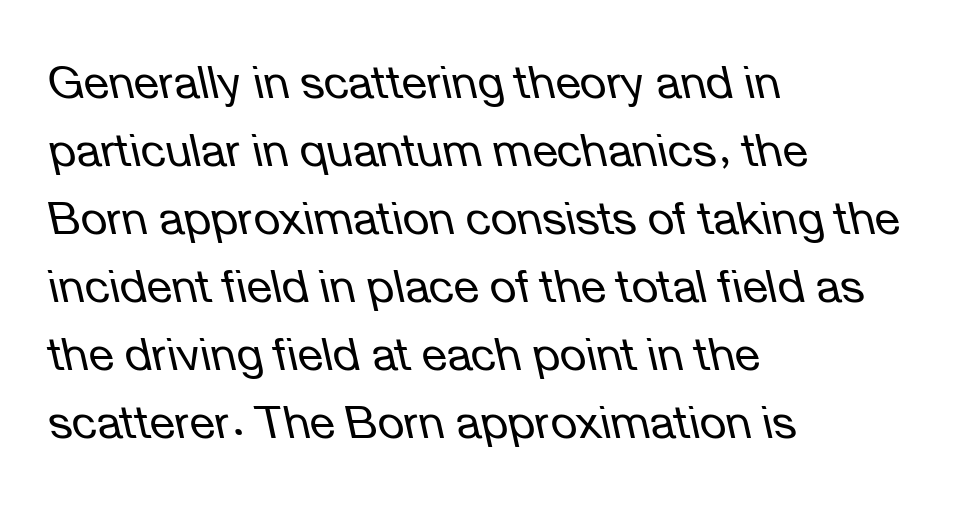
Does the leading feel generous? No, just average. This sample has the flowing, uneven cadence of proportional lettering. Alignment: flush left. The letters are slanted; this is an italic face.
